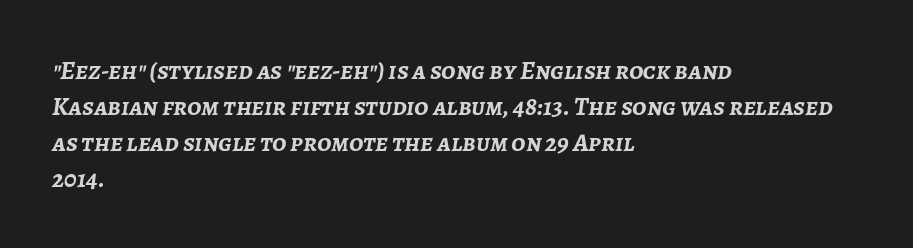
The image shows 26 px bold type, italic (leaning right); set left-aligned, normal line spacing (1.38x), normal letter spacing, not underlined.
